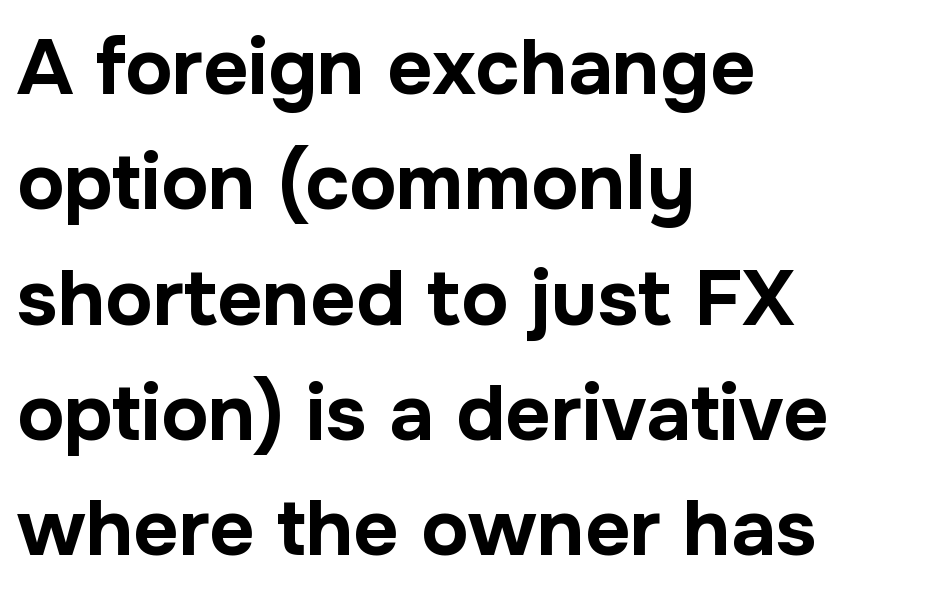
{"serif": "no", "italic": "no", "bold": "yes", "weight": "bold", "width": "normal", "stroke_contrast": "low", "x_height": "medium", "monospaced": "no", "underline": "no", "align": "left", "line_spacing": "normal", "line_spacing_ratio": 1.46, "letter_spacing": "normal", "letter_spacing_em": 0.0, "glyph_px": 79}
